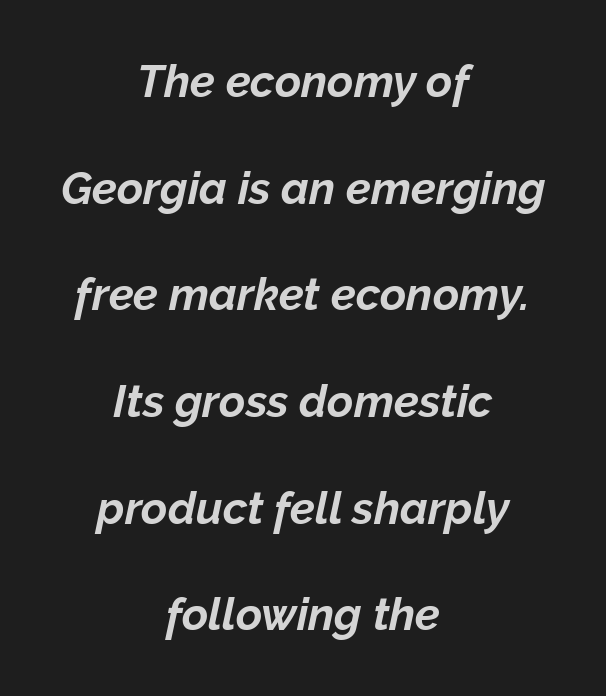
Check the space under the baseline: it is left empty. Typographic density is high because the face is bold. Horizontal alignment here is central, giving a formal, balanced look. Vertical spacing — loose. In terms of posture, this sample is oblique. A typesetter would call this proportional, since set widths differ per character.
